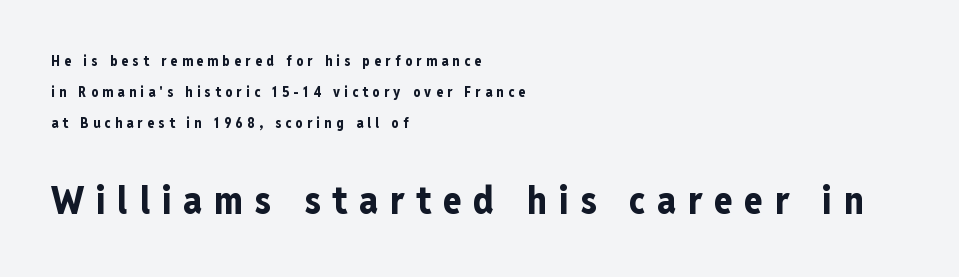
Q: Is the text bold? A: Yes.
Q: Is the text italic (slanted)? A: No, it is upright.
Q: Is the typeface a serif or a sans-serif typeface? A: Sans-serif.
Q: Is the text underlined? A: No.
Q: How is the paragraph aligned? A: Left-aligned.
Q: Is the spacing between letters normal or unusually wide? A: Unusually wide.
Q: Is the spacing between lines tight, normal or loose? A: Loose.
Q: Which block of text is set in a larger size, the first (top) or the second (bottom)? A: The second (bottom) one.
Q: Width (condensed, normal, or wide)? A: Condensed.
Q: Stroke contrast? A: Low.
Q: x-height? A: Medium.
Q: Monospaced? A: No.
